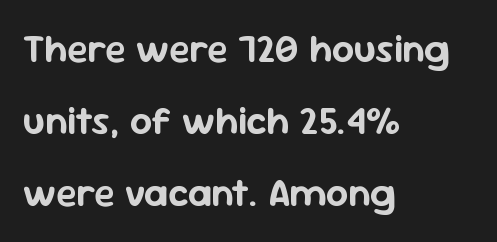
{"serif": "no", "italic": "no", "width": "normal", "stroke_contrast": "low", "x_height": "medium", "monospaced": "no", "underline": "no", "align": "left", "line_spacing_ratio": 1.85, "letter_spacing": "normal", "letter_spacing_em": 0.0, "glyph_px": 39}
